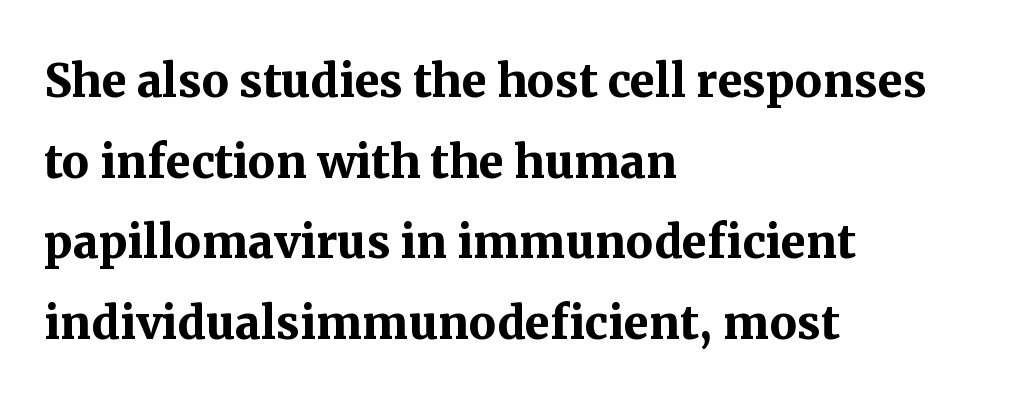
The image shows 61 px semibold serif type, upright; set left-aligned, normal line spacing (1.32x), normal letter spacing, not underlined; medium stroke contrast and a medium x-height.
